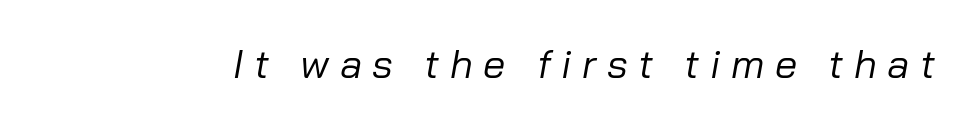
Q: Is the text bold? A: No.
Q: Is the text italic (slanted)? A: Yes, it leans right by about 10 degrees.
Q: Is the text underlined? A: No.
Q: Is the spacing between letters normal or unusually wide? A: Unusually wide.
Q: Width (condensed, normal, or wide)? A: Normal.
Q: Stroke contrast? A: Low.
Q: x-height? A: Medium.
Q: Monospaced? A: No.
